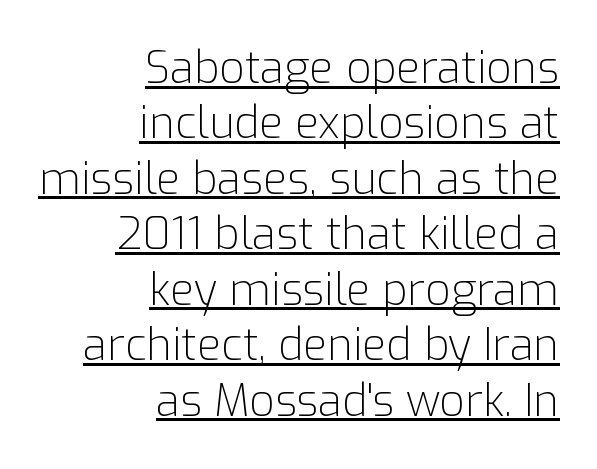
Each new line begins a customary step beneath the previous one. Alignment: flush right. Compared with undecorated copy, this sample adds a rule below the words. Weight: in the light-to-regular range. This sample has the flowing, uneven cadence of proportional lettering.
